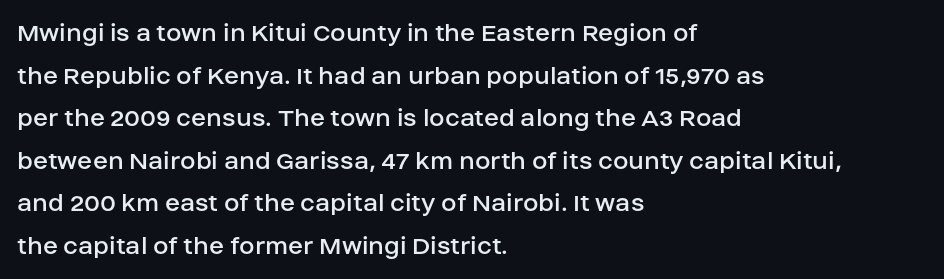
Words float on clear page, feet unadorned. In terms of letterform style, serifs are entirely absent. Posture: vertical. The weight tops out at a normal text grade. The vertical gap from one line to the next is medium. Honestly, the letter spacing is just normal — you wouldn't notice it.
